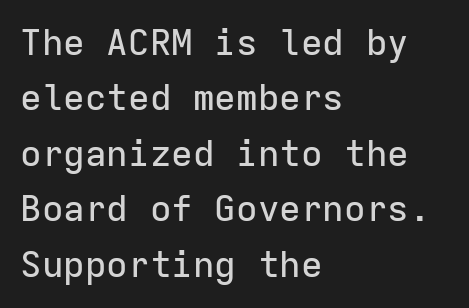
The typesetter chose a ragged-right arrangement here. What kind of face is this? One without serifs — a sans. Looks like terminal output: every glyph gets an equal slot. This rendering leaves character spacing at its baseline value. The lines sit at an ordinary, default distance from one another. Quick note: underline off.
